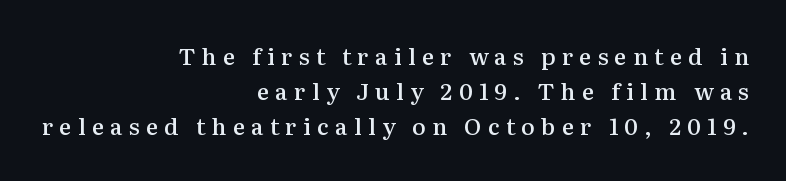
{"italic": "no", "bold": "semi", "underline": "no", "align": "right", "line_spacing": "normal", "line_spacing_ratio": 1.53, "letter_spacing": "wide", "letter_spacing_em": 0.27, "glyph_px": 23}
